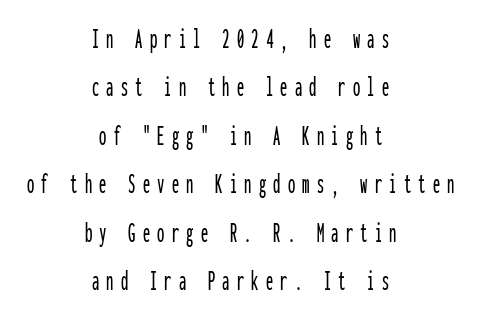
The image shows 29 px condensed sans-serif type, upright, monospaced; set centered, normal line spacing (1.67x), unusually wide letter spacing (+0.25 em), not underlined; low stroke contrast and a medium x-height.
